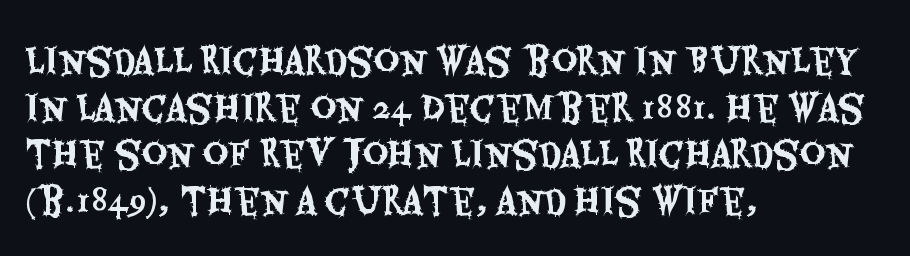
The image shows 35 px condensed sans-serif type, upright; set left-aligned, normal line spacing (1.33x), normal letter spacing, not underlined; medium stroke contrast and a large x-height.
